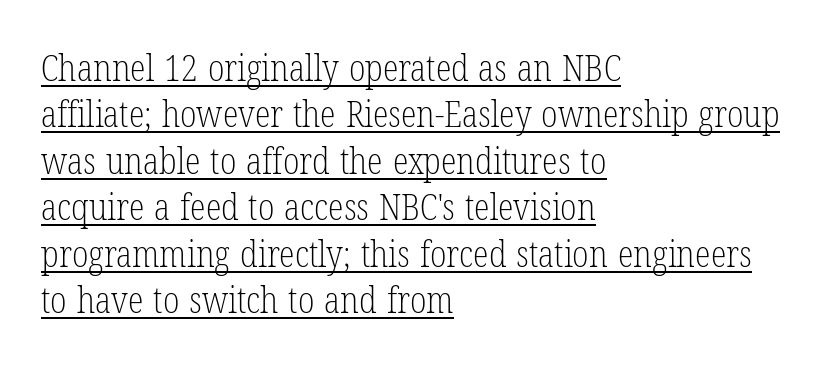
The image shows 36 px light, condensed serif type, upright; set left-aligned, normal line spacing (1.29x), normal letter spacing, underlined; low stroke contrast and a medium x-height.
